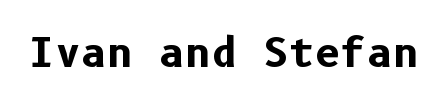
The image shows 40 px bold sans-serif type, upright; set normal letter spacing, not underlined; low stroke contrast and a medium x-height.
